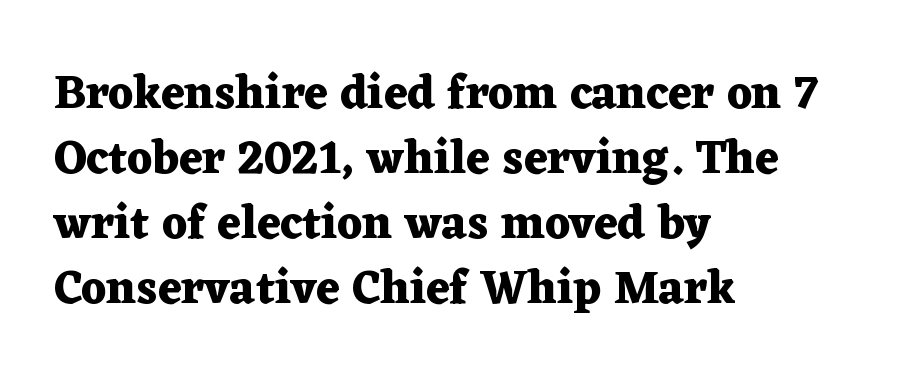
Q: Is the text bold? A: Yes.
Q: Is the text italic (slanted)? A: No, it is upright.
Q: Is the typeface a serif or a sans-serif typeface? A: Serif.
Q: Is the text underlined? A: No.
Q: How is the paragraph aligned? A: Left-aligned.
Q: Is the spacing between letters normal or unusually wide? A: Normal.
Q: Is the spacing between lines tight, normal or loose? A: Normal.
Q: Width (condensed, normal, or wide)? A: Wide.
Q: Stroke contrast? A: Medium.
Q: x-height? A: Medium.
Q: Monospaced? A: No.
